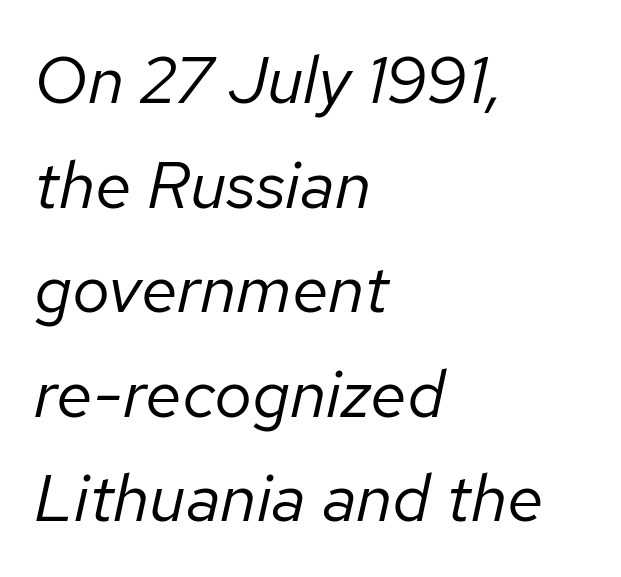
{"italic": "yes", "lean": "right", "slant_degrees": 12, "bold": "no", "weight": "regular", "width": "normal", "stroke_contrast": "low", "x_height": "medium", "monospaced": "no", "underline": "no", "align": "left", "line_spacing": "normal", "line_spacing_ratio": 1.56, "letter_spacing": "normal", "letter_spacing_em": 0.0, "glyph_px": 67}
